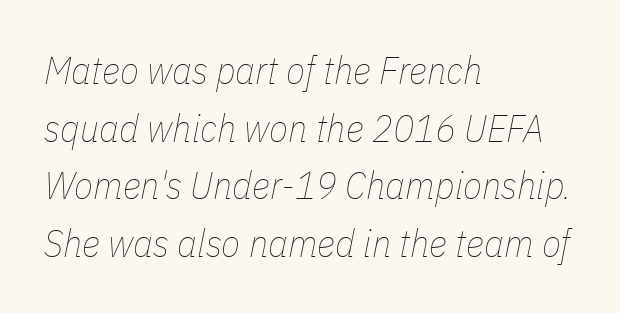
Summary of vertical rhythm: regular, with standard interline spacing. Caption: multi-line text, flush left, ragged right. Italic: yes, the glyphs are oblique. Compared with a typical body face, this is equally light or lighter still. These lines are rendered in a variable-pitch font.
